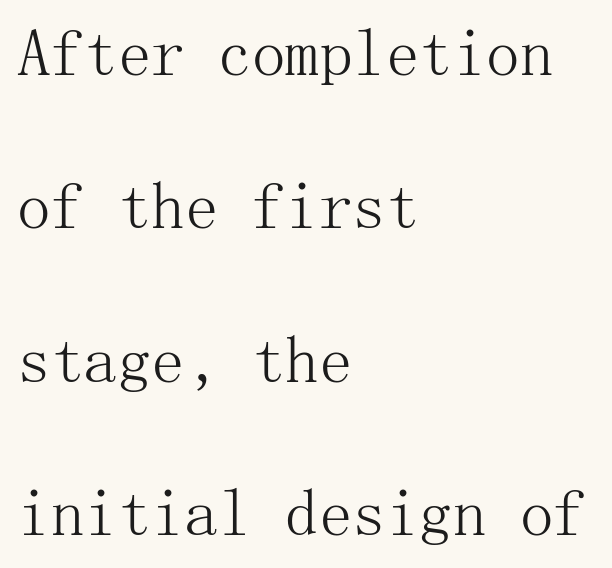
The image shows 67 px light serif type, upright; set left-aligned, loose line spacing (2.29x), normal letter spacing, not underlined; medium stroke contrast and a medium x-height.
